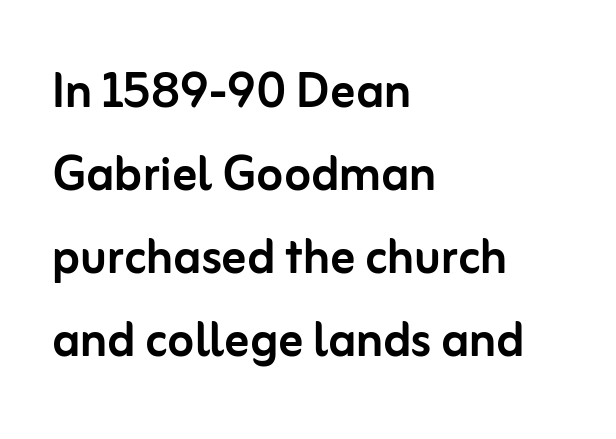
The image shows 61 px sans-serif type, upright; set left-aligned, normal line spacing (1.36x), normal letter spacing, not underlined; low stroke contrast and a medium x-height.
